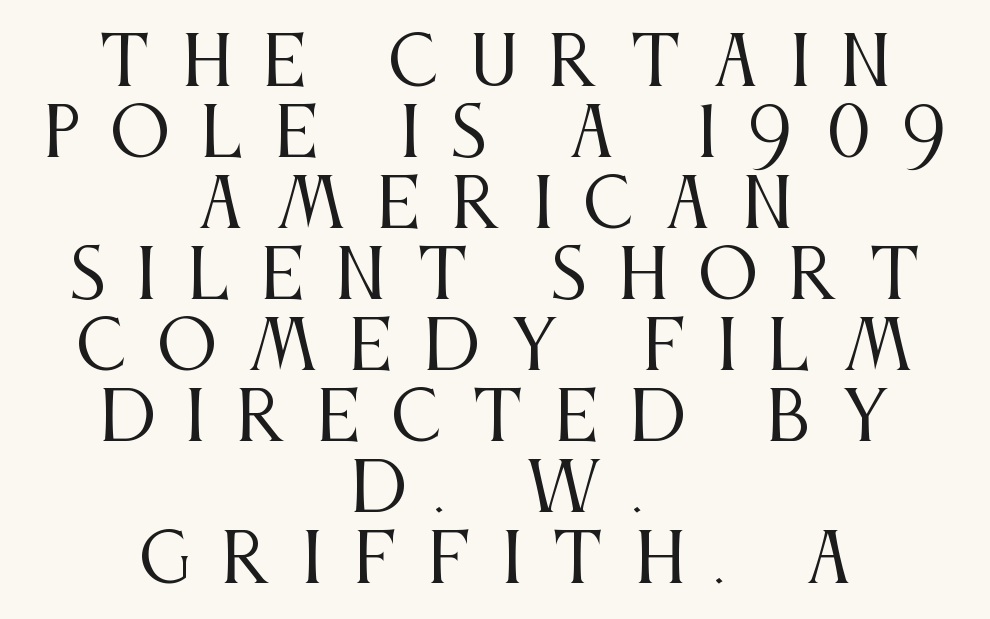
Rows of type sit shoulder to shoulder in the vertical direction. The tracking reads as deliberately expanded to a designer's eye. Check the space under the baseline: it is left empty. If you drew a line through each stem, it would be perfectly vertical. A serif font was chosen for this passage. Typeset on center — no edge is straight.
